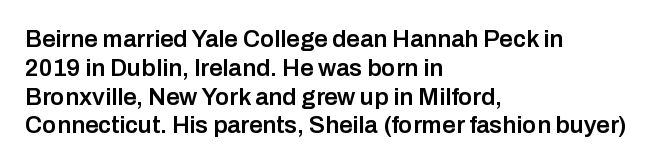
Line beginnings align vertically; line endings do not. The string is rendered with underlining switched off. Emphasis by weight is partial: semibold. Italic? Not at all — the glyphs are vertical. Caption: standard tracking, unaltered.
